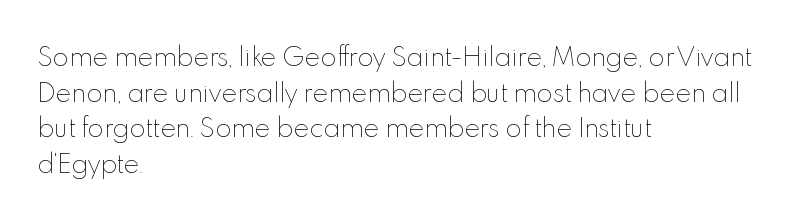
The image shows 24 px text type, upright; set left-aligned, normal line spacing (1.48x), normal letter spacing, not underlined.
